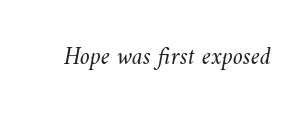
Ink coverage per letter is moderate at most. Check the space under the baseline: it is left empty. Nobody touched the tracking dial on this one.
